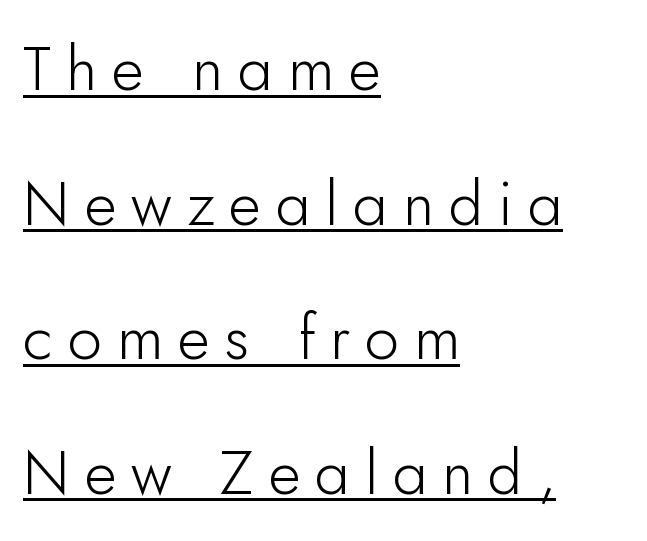
Classification — sans serif. The type sits square on the baseline with zero lean. Horizontal alignment here is leftward, the default for most running prose. This rendering widens character spacing well past its baseline value. You could not count columns in this text — the font is proportionally spaced.
